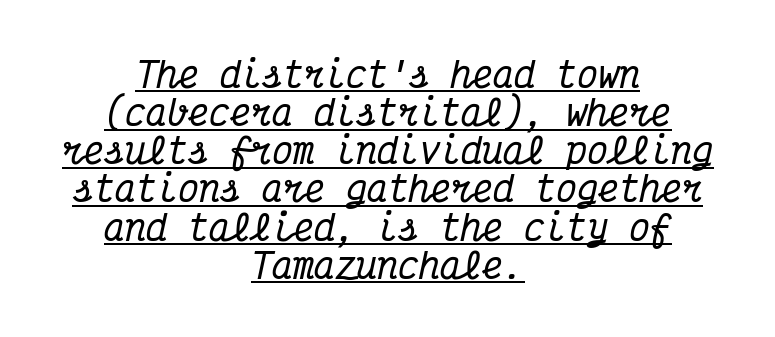
The rag falls on both sides of this text block equally. Caption: standard tracking, unaltered. Fixed-width glyphs throughout — classic coding-font behaviour. The characters display serif detailing at their extremities.
